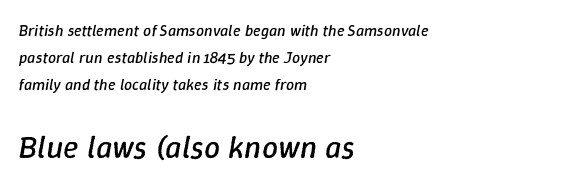
The image shows 32 px regular-weight type, italic (leaning right); set left-aligned, normal line spacing (1.68x), normal letter spacing, not underlined; the second (bottom) block is 2.0x larger; low stroke contrast and a medium x-height.
